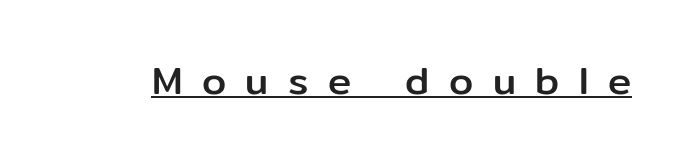
The image shows 39 px sans-serif type, upright; set unusually wide letter spacing (+0.5 em), underlined; low stroke contrast and a medium x-height.
